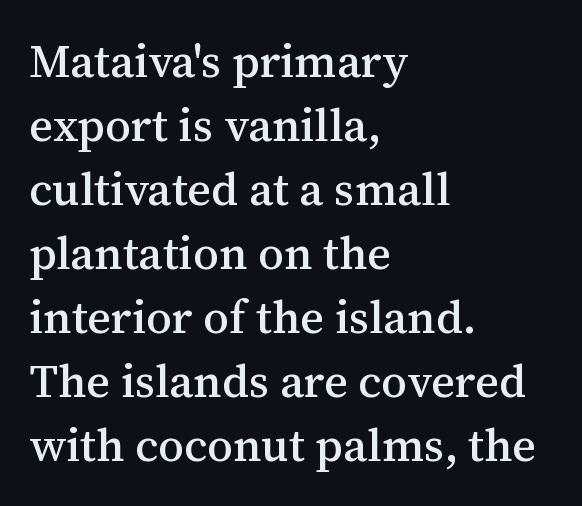
Which margin do the lines hug? The left one — the right edge is uneven. The rendering uses natural spacing where letterforms have individual widths. Quick note: underline off. The letters stand upright; this is a roman face.
